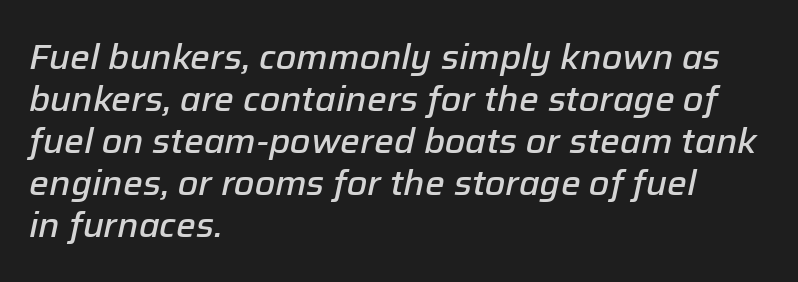
Q: Is the text bold? A: Semi-bold.
Q: Is the text italic (slanted)? A: Yes, it leans right by about 12 degrees.
Q: Is the text underlined? A: No.
Q: How is the paragraph aligned? A: Left-aligned.
Q: Is the spacing between letters normal or unusually wide? A: Normal.
Q: Width (condensed, normal, or wide)? A: Normal.
Q: Stroke contrast? A: Low.
Q: x-height? A: Medium.
Q: Monospaced? A: No.
